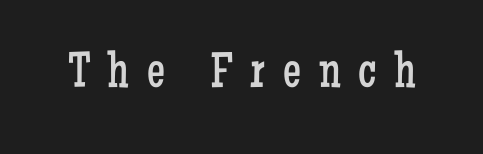
Q: Is the text bold? A: No.
Q: Is the text italic (slanted)? A: No, it is upright.
Q: Is the typeface a serif or a sans-serif typeface? A: Serif.
Q: Is the text underlined? A: No.
Q: Is the spacing between letters normal or unusually wide? A: Unusually wide.
Q: Width (condensed, normal, or wide)? A: Condensed.
Q: Stroke contrast? A: Low.
Q: x-height? A: Medium.
Q: Monospaced? A: No.
